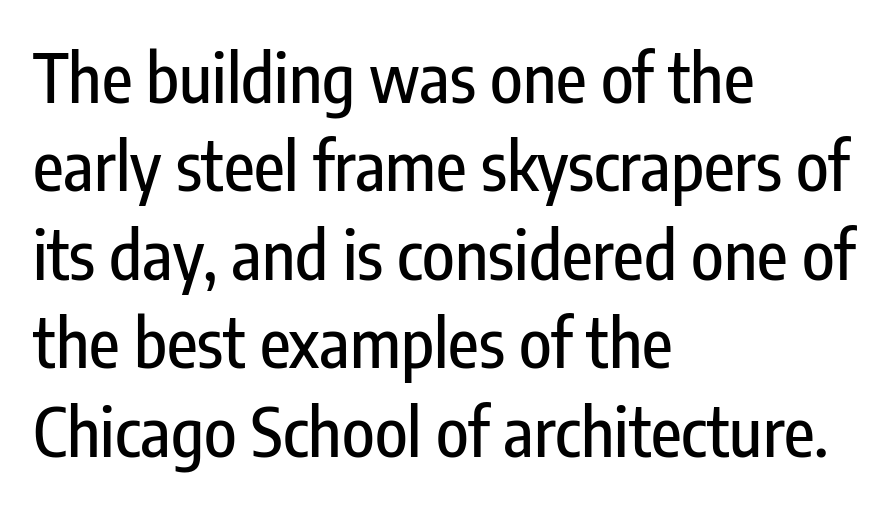
The image shows 67 px condensed sans-serif type, upright; set left-aligned, normal line spacing (1.32x), normal letter spacing, not underlined; low stroke contrast and a medium x-height.
